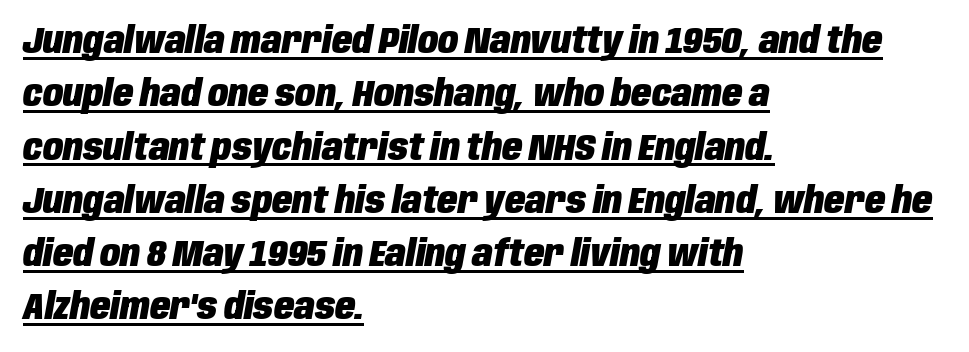
Q: Is the text bold? A: Yes.
Q: Is the text italic (slanted)? A: Yes, it leans right by about 10 degrees.
Q: Is the text underlined? A: Yes.
Q: How is the paragraph aligned? A: Left-aligned.
Q: Is the spacing between letters normal or unusually wide? A: Normal.
Q: Is the spacing between lines tight, normal or loose? A: Normal.
Q: Width (condensed, normal, or wide)? A: Condensed.
Q: Stroke contrast? A: Low.
Q: x-height? A: Large.
Q: Monospaced? A: No.
